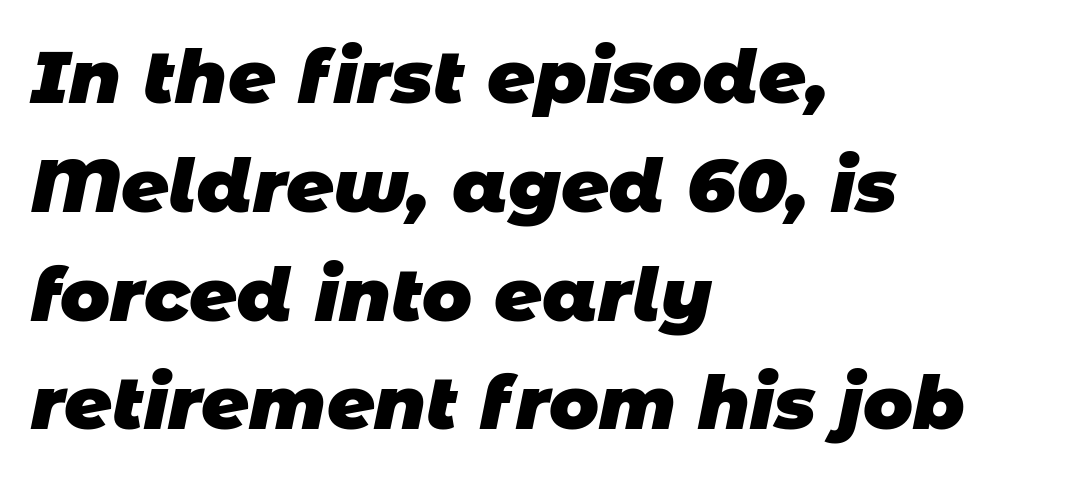
{"serif": "no", "bold": "yes", "weight": "heavy", "width": "normal", "stroke_contrast": "low", "x_height": "large", "monospaced": "no", "underline": "no", "align": "left", "line_spacing": "normal", "line_spacing_ratio": 1.47, "letter_spacing": "normal", "letter_spacing_em": 0.0, "glyph_px": 74}
